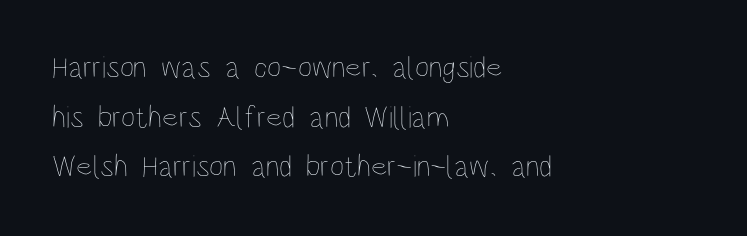
Q: Is the text bold? A: No.
Q: Is the text italic (slanted)? A: No, it is upright.
Q: Is the text underlined? A: No.
Q: How is the paragraph aligned? A: Left-aligned.
Q: Is the spacing between letters normal or unusually wide? A: Normal.
Q: Is the spacing between lines tight, normal or loose? A: Normal.
Q: Width (condensed, normal, or wide)? A: Condensed.
Q: Stroke contrast? A: Low.
Q: x-height? A: Large.
Q: Monospaced? A: No.
